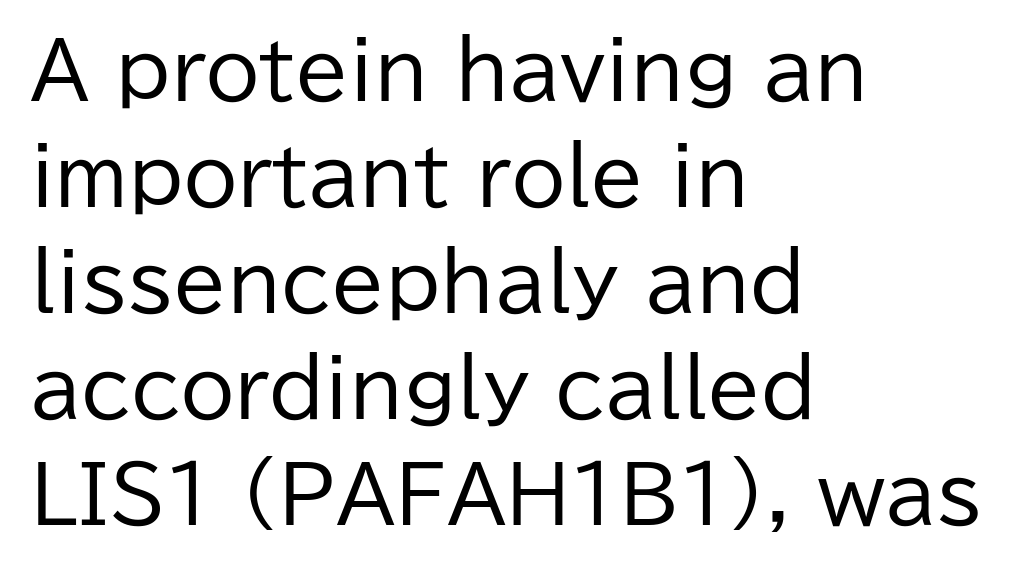
The image shows 78 px regular-weight sans-serif type, upright; set left-aligned, normal line spacing (1.36x), normal letter spacing, not underlined; low stroke contrast and a medium x-height.
